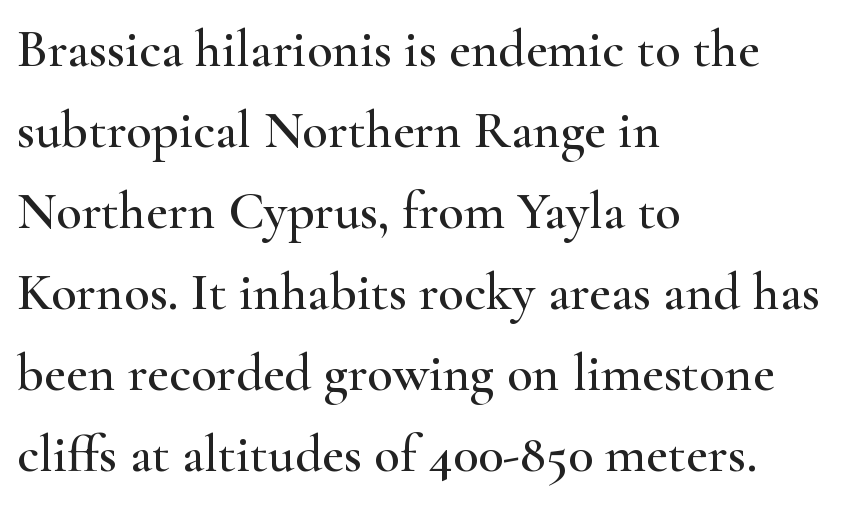
{"serif": "yes", "italic": "no", "width": "wide", "stroke_contrast": "high", "x_height": "small", "monospaced": "no", "underline": "no", "align": "left", "line_spacing": "normal", "line_spacing_ratio": 1.53, "letter_spacing": "normal", "letter_spacing_em": 0.0, "glyph_px": 53}
